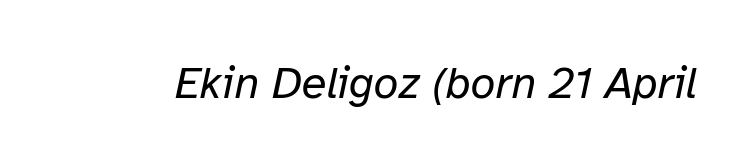
The passage shown is not underscored anywhere. You could not count columns in this text — the font is proportionally spaced. Slant detected: the letters are inclined. Vertical stems look standard width or narrower in stroke. Each word holds together tightly as a unit, with standard inter-letter gaps.
